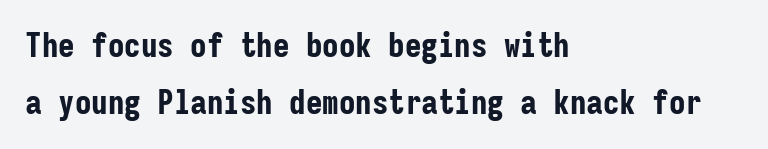
Q: Is the text bold? A: Yes.
Q: Is the text italic (slanted)? A: No, it is upright.
Q: Is the typeface a serif or a sans-serif typeface? A: Sans-serif.
Q: Is the text underlined? A: No.
Q: How is the paragraph aligned? A: Left-aligned.
Q: Is the spacing between letters normal or unusually wide? A: Normal.
Q: Width (condensed, normal, or wide)? A: Condensed.
Q: Stroke contrast? A: Low.
Q: x-height? A: Medium.
Q: Monospaced? A: Yes.
